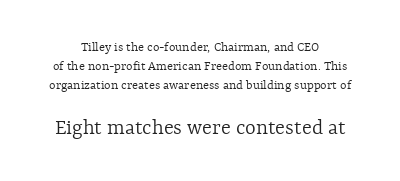
The image shows 23 px text type, upright; set normal line spacing (1.34x), normal letter spacing, not underlined; the second (bottom) block is 1.64x larger.
